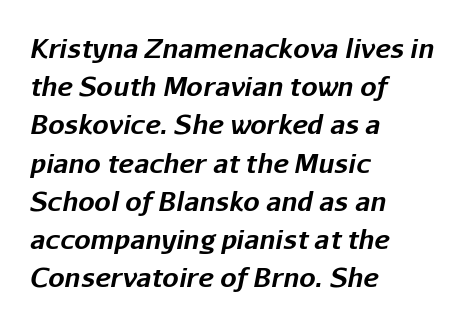
Q: Is the text bold? A: Yes.
Q: Is the text italic (slanted)? A: Yes, it leans right by about 11 degrees.
Q: Is the text underlined? A: No.
Q: How is the paragraph aligned? A: Left-aligned.
Q: Is the spacing between letters normal or unusually wide? A: Normal.
Q: Is the spacing between lines tight, normal or loose? A: Normal.
